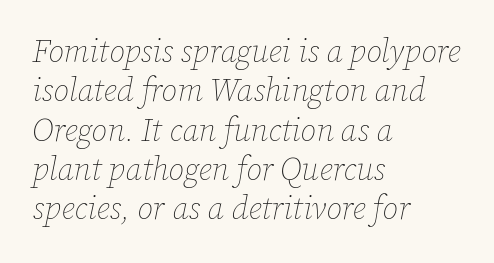
One-word summary of the alignment: left. When letters slant like this, we call the style italic. The passage shown is not underscored anywhere. The cut favours lightness, reaching ordinary text weight at its darkest. A typesetter would call this proportional, since set widths differ per character. You could call the tracking neutral — neither tight nor loose.
